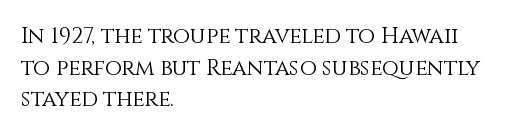
{"italic": "no", "bold": "no", "underline": "no", "align": "left", "line_spacing": "normal", "line_spacing_ratio": 1.44, "letter_spacing": "normal", "letter_spacing_em": 0.0, "glyph_px": 22}
